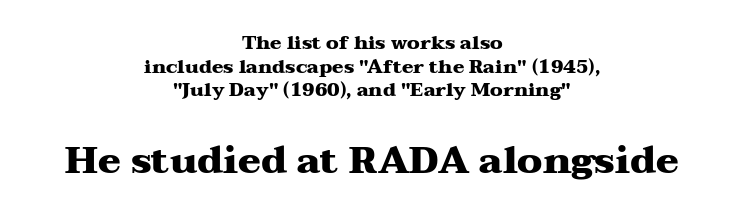
{"serif": "yes", "italic": "no", "bold": "yes", "weight": "heavy", "width": "wide", "stroke_contrast": "medium", "x_height": "medium", "monospaced": "no", "underline": "no", "align": "center", "line_spacing": "normal", "line_spacing_ratio": 1.25, "letter_spacing": "normal", "letter_spacing_em": 0.0, "larger_block": "second", "size_ratio": 2.0, "glyph_px": 38}
